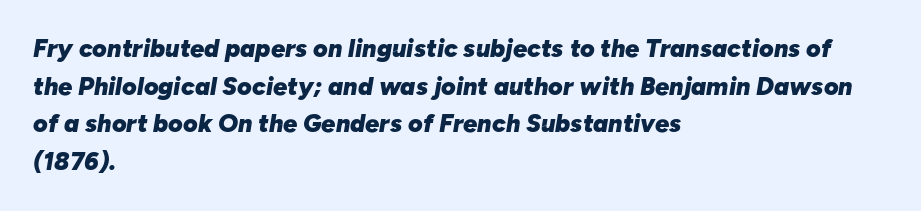
{"italic": "yes", "lean": "right", "slant_degrees": 10, "bold": "yes", "underline": "no", "align": "left", "line_spacing": "normal", "line_spacing_ratio": 1.51, "letter_spacing": "normal", "letter_spacing_em": 0.0, "glyph_px": 25}
